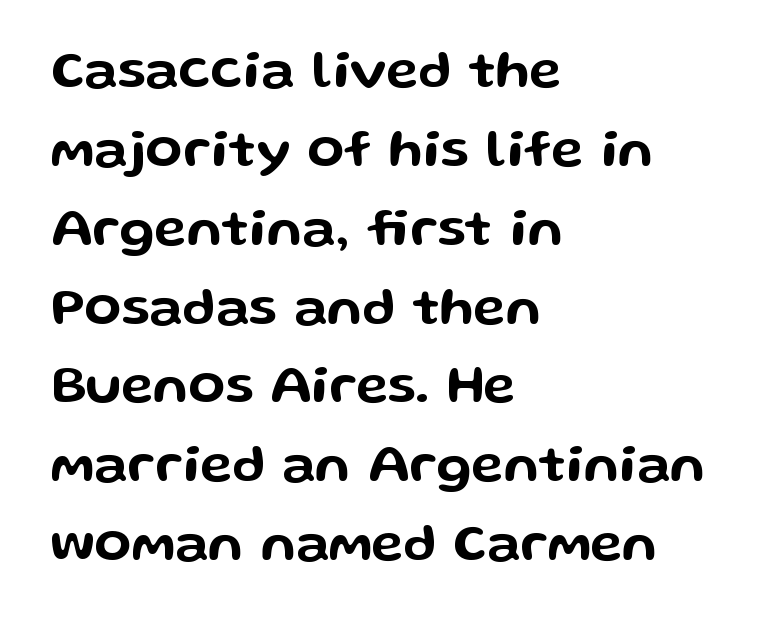
All the whitespace from short lines collects on the right. This is the regular roman posture of the typeface. The letters advance in unequal steps, a hallmark of proportional type. The face used here is a sans, in the tradition of grotesques and geometrics. The rendering keeps characters at their native spacing.
